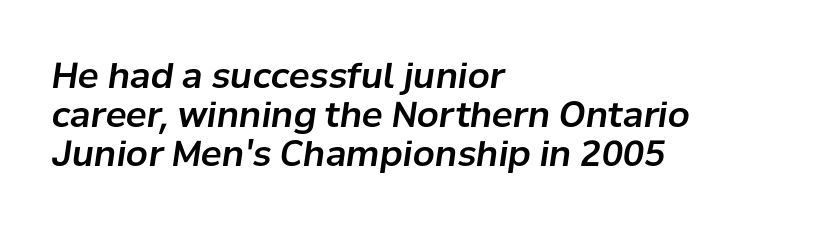
Left-aligned paragraph, ragged on the right. The lettering tilts uniformly, giving the passage an italic look. A bare baseline throughout the passage. These lines huddle together more closely than default settings would place them. Each letter keeps its own natural width here, so spacing adapts to shape.
